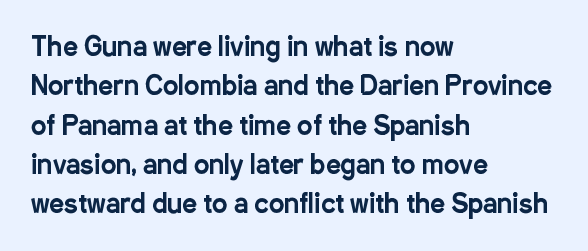
{"italic": "no", "underline": "no", "align": "left", "line_spacing": "normal", "line_spacing_ratio": 1.51, "letter_spacing": "normal", "letter_spacing_em": 0.0, "glyph_px": 26}
